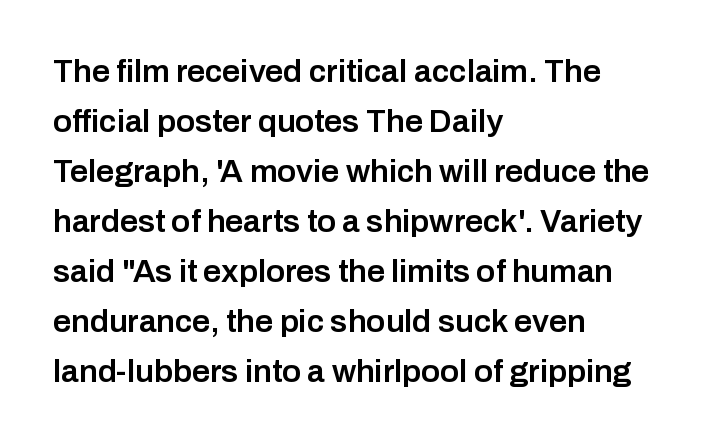
Quick note: underline off. Between one letter and the next there's only the usual sliver of space. Which margin do the lines hug? The left one — the right edge is uneven. These lines sit exactly where default settings would place them. Is this a fixed-width face? No — the glyphs have proportional, varying widths. Does the weight exceed regular? Yes, but only to semibold.
